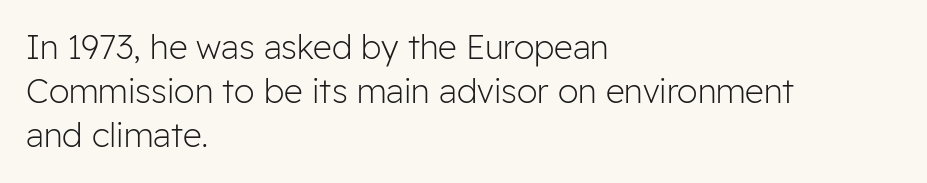
Notice how the passage keeps a crisp vertical edge on the left only. Think of a printed novel: that variable character pitch is what you see here. The designer left line spacing at the default. Students, note that the glyphs here touch the page at normal intervals. Nope, no serifs anywhere on these letters. The weight tops out at a normal text grade.
